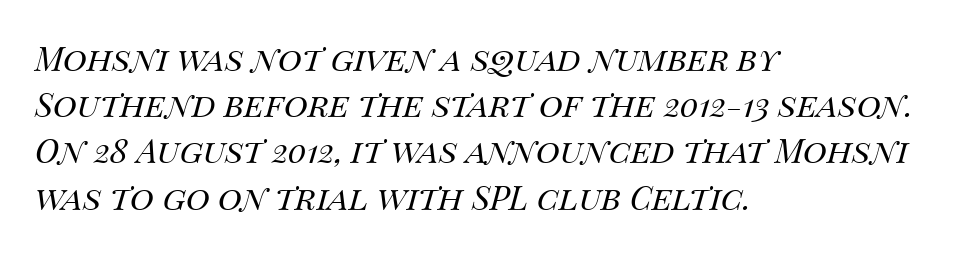
Q: Is the text bold? A: No.
Q: Is the text italic (slanted)? A: Yes, it leans right by about 14 degrees.
Q: Is the text underlined? A: No.
Q: How is the paragraph aligned? A: Left-aligned.
Q: Is the spacing between letters normal or unusually wide? A: Normal.
Q: Is the spacing between lines tight, normal or loose? A: Normal.
Q: Width (condensed, normal, or wide)? A: Normal.
Q: Stroke contrast? A: Medium.
Q: x-height? A: Large.
Q: Monospaced? A: No.
